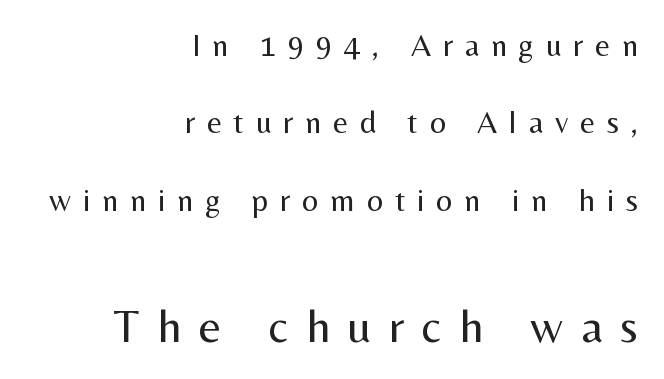
{"serif": "no", "italic": "no", "bold": "no", "weight": "regular", "width": "normal", "stroke_contrast": "medium", "x_height": "medium", "monospaced": "no", "underline": "no", "align": "right", "line_spacing": "loose", "line_spacing_ratio": 2.42, "letter_spacing": "wide", "letter_spacing_em": 0.37, "larger_block": "second", "size_ratio": 1.5, "glyph_px": 48}
